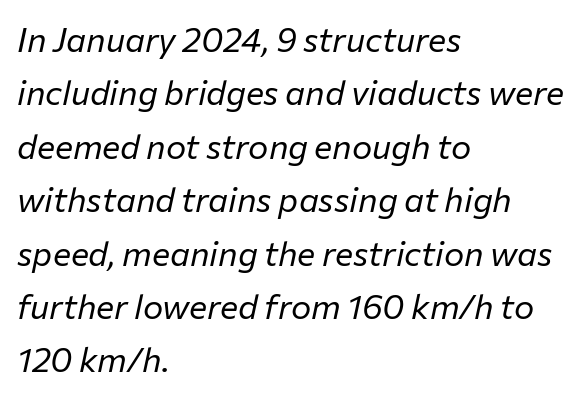
The image shows 34 px regular-weight type, italic (leaning right); set left-aligned, normal line spacing (1.57x), normal letter spacing, not underlined; low stroke contrast and a medium x-height.
